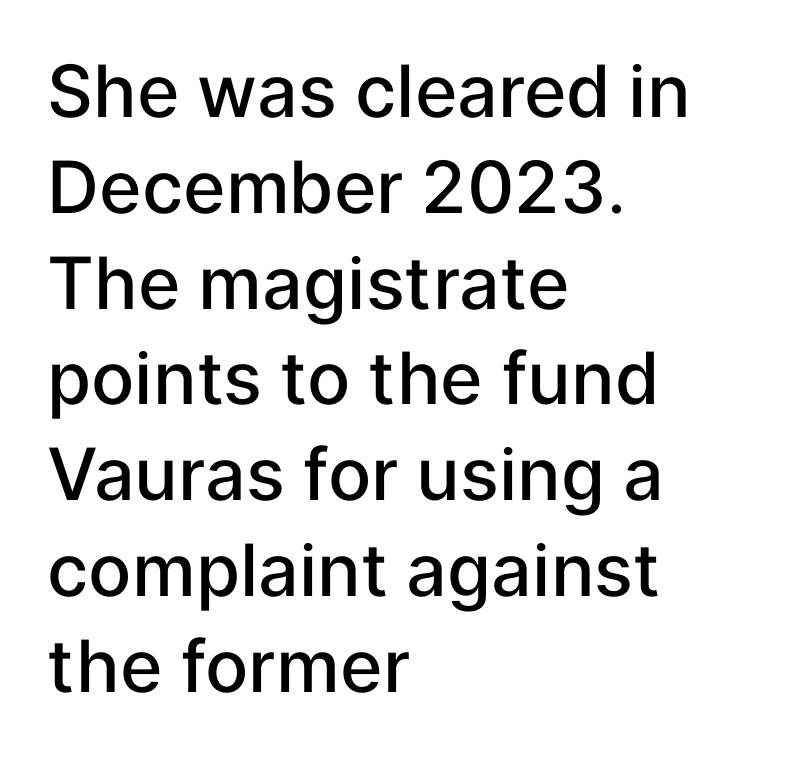
Q: Is the text bold? A: Semi-bold.
Q: Is the text italic (slanted)? A: No, it is upright.
Q: Is the typeface a serif or a sans-serif typeface? A: Sans-serif.
Q: Is the text underlined? A: No.
Q: How is the paragraph aligned? A: Left-aligned.
Q: Is the spacing between letters normal or unusually wide? A: Normal.
Q: Is the spacing between lines tight, normal or loose? A: Normal.
Q: Width (condensed, normal, or wide)? A: Normal.
Q: Stroke contrast? A: Low.
Q: x-height? A: Medium.
Q: Monospaced? A: No.
